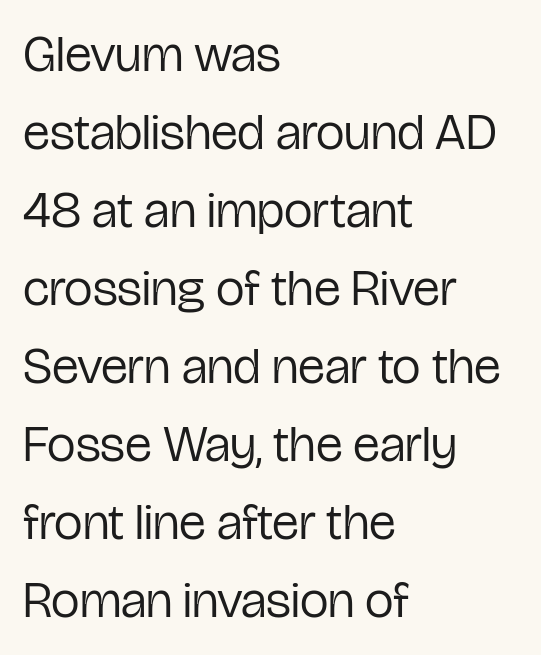
The image shows 51 px regular-weight, condensed sans-serif type, upright; set left-aligned, normal line spacing (1.53x), normal letter spacing, not underlined; low stroke contrast and a medium x-height.
